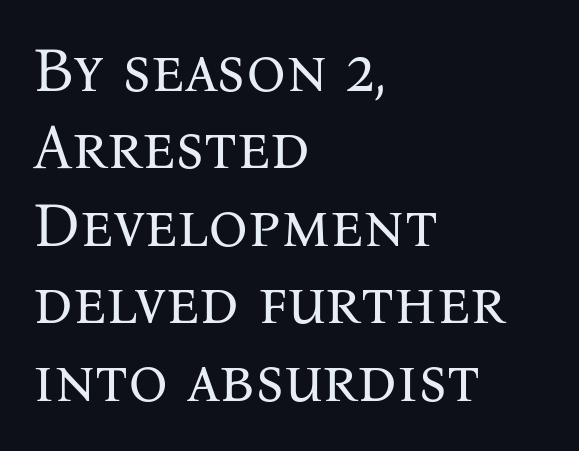
The typeface chosen for these lines features serifs. Honestly, the letter spacing is just normal — you wouldn't notice it. Posture: upright roman. The paragraph shown leans on its left margin. The designer left line spacing at the default. Ink coverage per letter is moderate at most.
